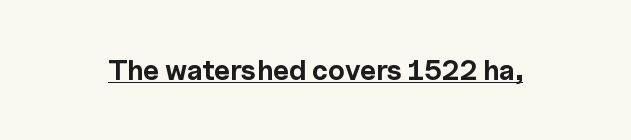
{"serif": "no", "italic": "no", "bold": "yes", "weight": "bold", "width": "normal", "x_height": "medium", "monospaced": "no", "underline": "yes", "letter_spacing": "normal", "letter_spacing_em": 0.0, "glyph_px": 28}
